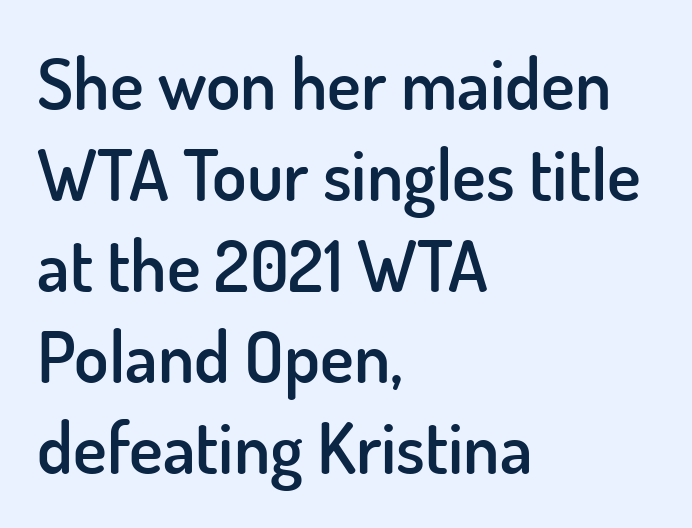
{"serif": "no", "italic": "no", "bold": "semi", "weight": "semibold", "width": "normal", "stroke_contrast": "low", "x_height": "small", "monospaced": "no", "underline": "no", "align": "left", "line_spacing": "normal", "line_spacing_ratio": 1.28, "letter_spacing": "normal", "letter_spacing_em": 0.0, "glyph_px": 71}
